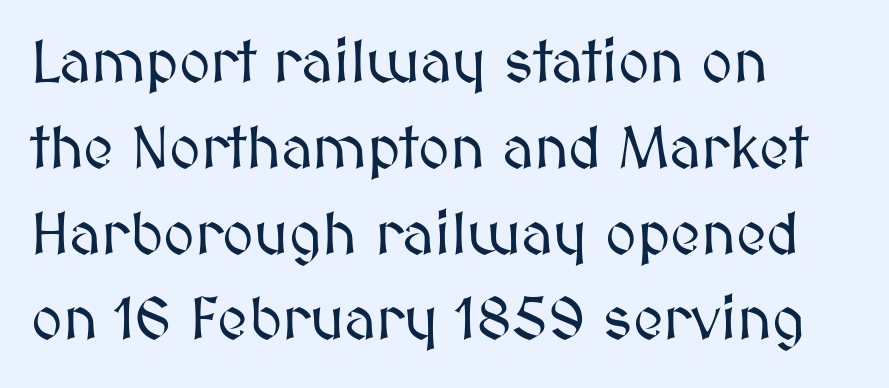
{"italic": "no", "width": "normal", "stroke_contrast": "medium", "x_height": "medium", "monospaced": "no", "underline": "no", "align": "left", "line_spacing": "normal", "line_spacing_ratio": 1.43, "letter_spacing": "normal", "letter_spacing_em": 0.0, "glyph_px": 60}
